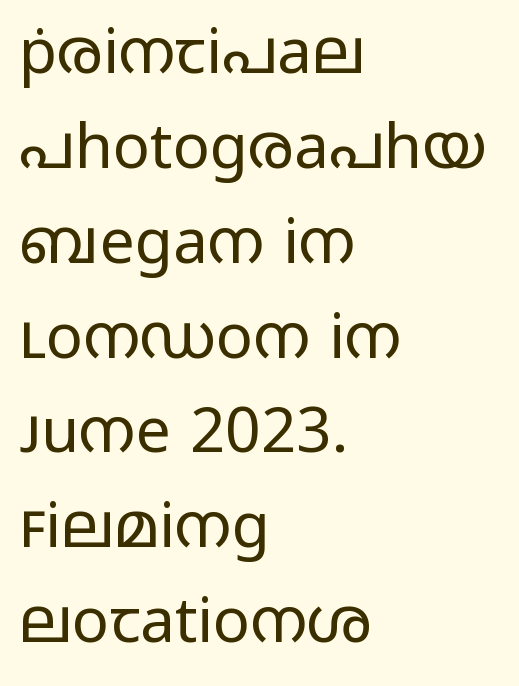
Weight: in the light-to-regular range. You can tell from the bare stems that sans-serif type was used. Underline: absent. Proportional: the letters do not fall into vertical columns. This sample is left-justified, so line endings fall wherever the words run out. If you drew a line through each stem, it would be perfectly vertical.
